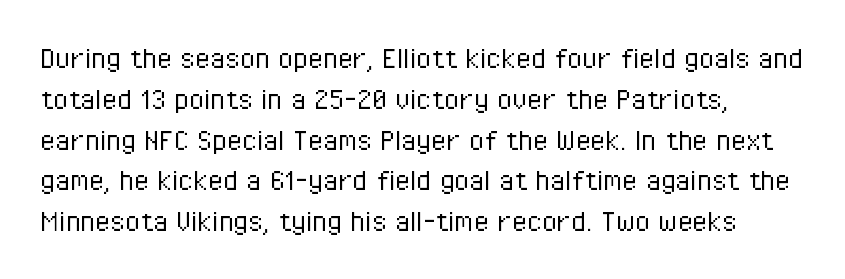
These lines are rendered in a variable-pitch font. Characters remain perfectly vertical along every line. Letters have the restrained weight of plain body copy at most. The font family rendered here belongs to the sans-serif group.
